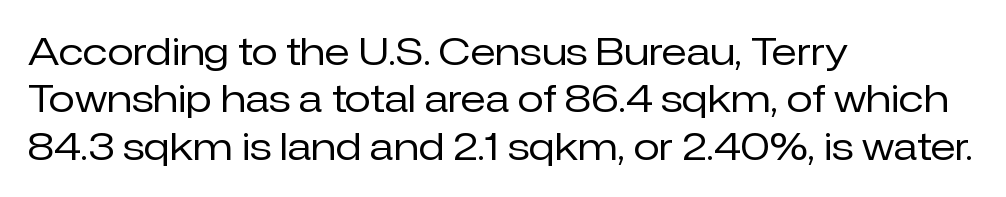
Q: Is the text bold? A: No.
Q: Is the text italic (slanted)? A: No, it is upright.
Q: Is the typeface a serif or a sans-serif typeface? A: Sans-serif.
Q: Is the text underlined? A: No.
Q: How is the paragraph aligned? A: Left-aligned.
Q: Is the spacing between letters normal or unusually wide? A: Normal.
Q: Is the spacing between lines tight, normal or loose? A: Normal.
Q: Width (condensed, normal, or wide)? A: Normal.
Q: Stroke contrast? A: Low.
Q: x-height? A: Medium.
Q: Monospaced? A: No.
